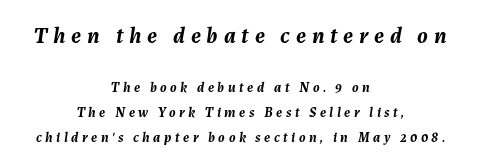
The image shows 23 px bold type, italic (leaning right); set centered, line spacing 1.78x, unusually wide letter spacing (+0.25 em), not underlined; the first (top) block is 1.64x larger.
